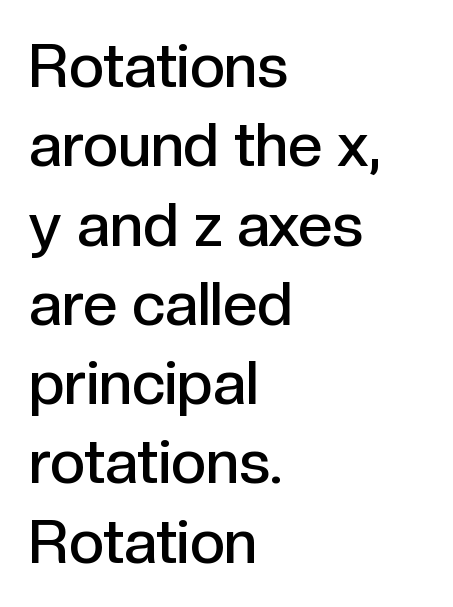
{"serif": "no", "italic": "no", "bold": "semi", "weight": "semibold", "width": "normal", "x_height": "medium", "monospaced": "no", "underline": "no", "align": "left", "line_spacing": "normal", "line_spacing_ratio": 1.3, "letter_spacing": "normal", "letter_spacing_em": 0.0, "glyph_px": 61}
